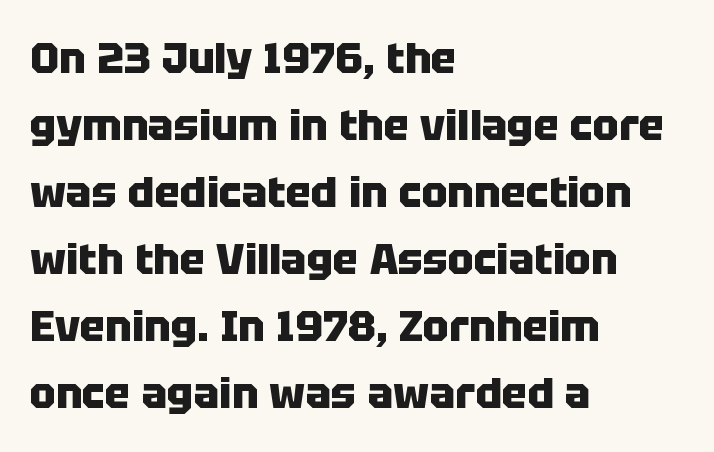
The image shows 43 px heavy sans-serif type, upright; set left-aligned, normal line spacing (1.56x), normal letter spacing, not underlined; low stroke contrast and a large x-height.
